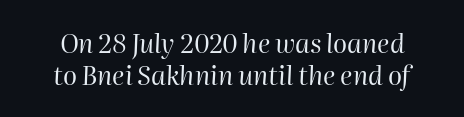
Q: Is the text bold? A: No.
Q: Is the text italic (slanted)? A: Yes, it leans right by about 2 degrees.
Q: Is the text underlined? A: No.
Q: Is the spacing between letters normal or unusually wide? A: Normal.
